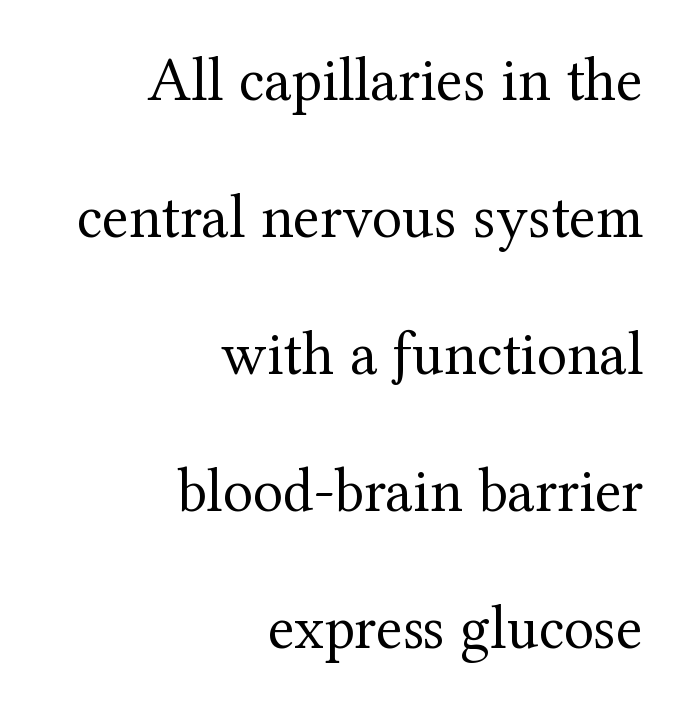
The gap between lines stays unmarked. The characters display serif detailing at their extremities. The lines are spread far apart with generous leading. Spacing verdict: proportional, widths tailored to each character. The text block is weighted toward the right margin, trailing off unevenly leftward. Every stem runs plumb, perpendicular to the baseline.
